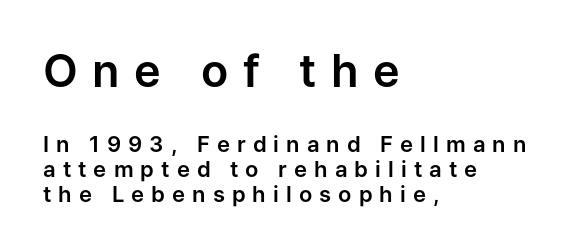
{"serif": "no", "italic": "no", "width": "normal", "stroke_contrast": "low", "x_height": "medium", "monospaced": "no", "underline": "no", "align": "left", "line_spacing": "tight", "line_spacing_ratio": 1.14, "letter_spacing": "wide", "letter_spacing_em": 0.32, "larger_block": "first", "size_ratio": 2.05, "glyph_px": 45}
